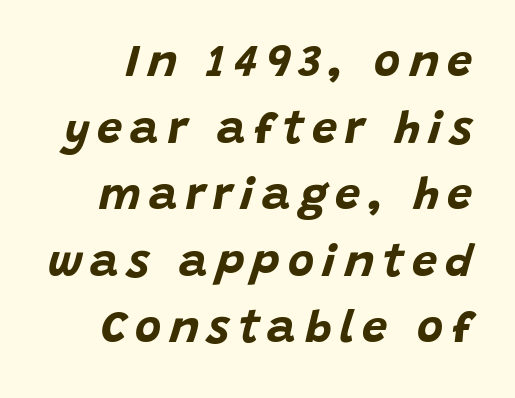
Q: Is the text bold? A: Yes.
Q: Is the text italic (slanted)? A: Yes, it leans right by about 15 degrees.
Q: Is the text underlined? A: No.
Q: Is the spacing between lines tight, normal or loose? A: Normal.
Q: Width (condensed, normal, or wide)? A: Normal.
Q: Stroke contrast? A: Low.
Q: x-height? A: Large.
Q: Monospaced? A: No.
